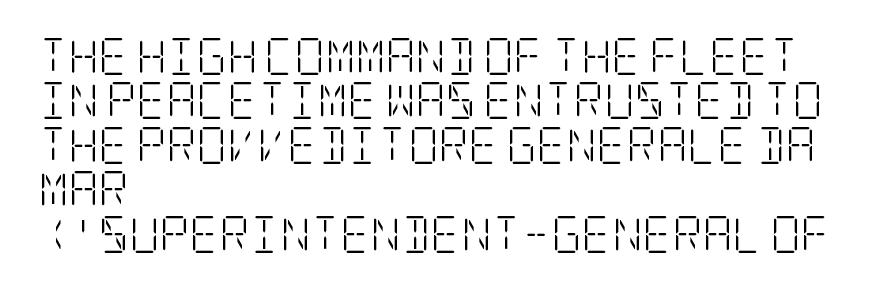
A typesetter would mark this as roman, not italic. A serif font was chosen for this passage. Every row of glyphs begins at an identical x-position on the left. No heavy texture on the line: the type isn't bold.
